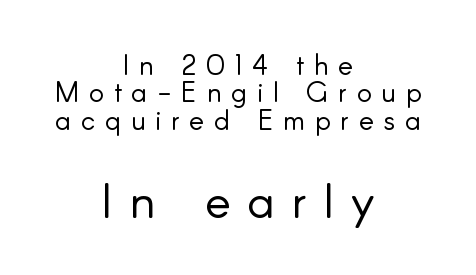
Q: Is the text bold? A: No.
Q: Is the text italic (slanted)? A: No, it is upright.
Q: Is the typeface a serif or a sans-serif typeface? A: Sans-serif.
Q: Is the text underlined? A: No.
Q: How is the paragraph aligned? A: Centered.
Q: Is the spacing between letters normal or unusually wide? A: Unusually wide.
Q: Is the spacing between lines tight, normal or loose? A: Tight.
Q: Which block of text is set in a larger size, the first (top) or the second (bottom)? A: The second (bottom) one.
Q: Width (condensed, normal, or wide)? A: Normal.
Q: Stroke contrast? A: Low.
Q: x-height? A: Small.
Q: Monospaced? A: No.
